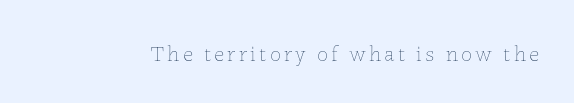
Q: Is the text bold? A: No.
Q: Is the text italic (slanted)? A: No, it is upright.
Q: Is the text underlined? A: No.
